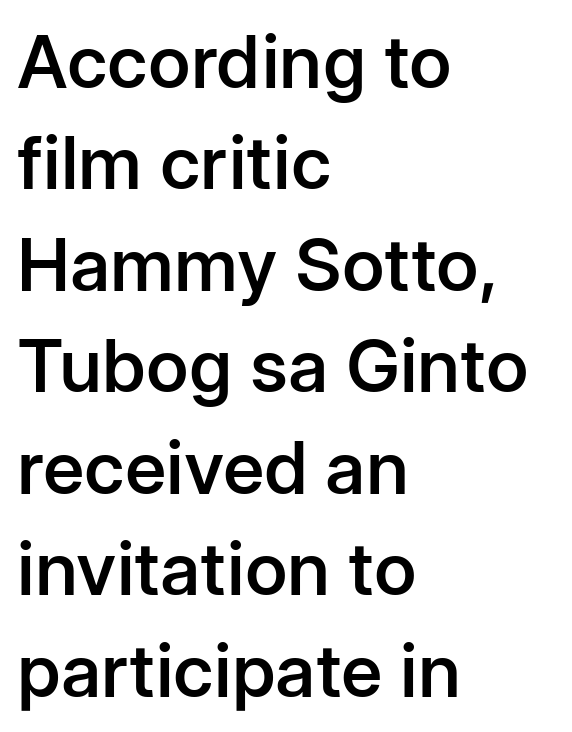
The image shows 73 px semibold sans-serif type, upright; set left-aligned, normal line spacing (1.39x), normal letter spacing, not underlined; low stroke contrast and a medium x-height.
